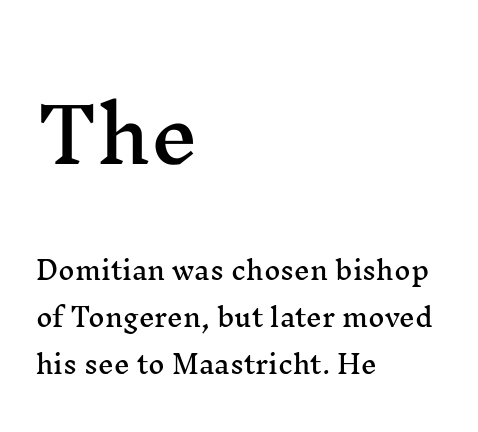
Q: Is the text italic (slanted)? A: No, it is upright.
Q: Is the typeface a serif or a sans-serif typeface? A: Serif.
Q: Is the text underlined? A: No.
Q: How is the paragraph aligned? A: Left-aligned.
Q: Is the spacing between letters normal or unusually wide? A: Normal.
Q: Which block of text is set in a larger size, the first (top) or the second (bottom)? A: The first (top) one.
Q: Width (condensed, normal, or wide)? A: Wide.
Q: Stroke contrast? A: Medium.
Q: x-height? A: Medium.
Q: Monospaced? A: No.
